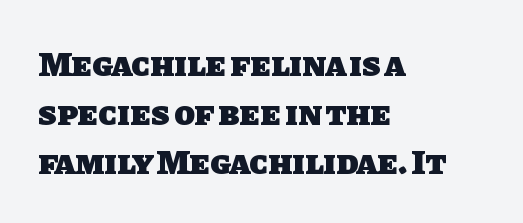
Q: Is the text bold? A: Yes.
Q: Is the typeface a serif or a sans-serif typeface? A: Sans-serif.
Q: Is the text underlined? A: No.
Q: How is the paragraph aligned? A: Left-aligned.
Q: Is the spacing between letters normal or unusually wide? A: Normal.
Q: Is the spacing between lines tight, normal or loose? A: Normal.
Q: Width (condensed, normal, or wide)? A: Normal.
Q: Stroke contrast? A: Low.
Q: x-height? A: Large.
Q: Monospaced? A: No.
